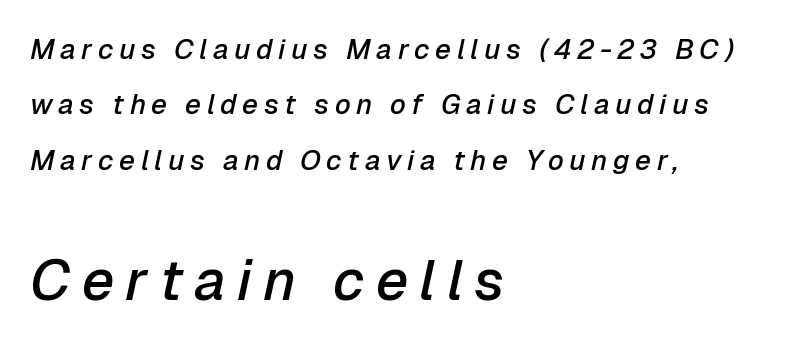
Q: Is the text bold? A: Semi-bold.
Q: Is the text italic (slanted)? A: Yes, it leans right by about 12 degrees.
Q: Is the text underlined? A: No.
Q: How is the paragraph aligned? A: Left-aligned.
Q: Is the spacing between letters normal or unusually wide? A: Unusually wide.
Q: Is the spacing between lines tight, normal or loose? A: Loose.
Q: Which block of text is set in a larger size, the first (top) or the second (bottom)? A: The second (bottom) one.
Q: Width (condensed, normal, or wide)? A: Normal.
Q: Stroke contrast? A: Low.
Q: x-height? A: Medium.
Q: Monospaced? A: No.
